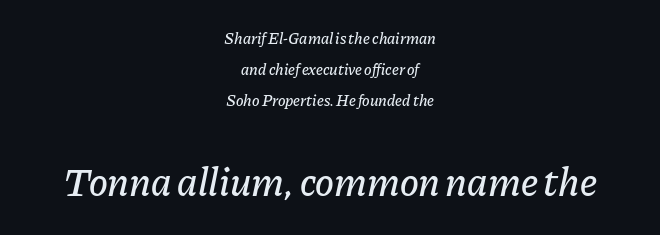
{"italic": "yes", "lean": "right", "slant_degrees": 11, "width": "normal", "stroke_contrast": "low", "x_height": "medium", "monospaced": "no", "underline": "no", "align": "center", "line_spacing": "loose", "line_spacing_ratio": 1.93, "letter_spacing": "normal", "letter_spacing_em": 0.0, "larger_block": "second", "size_ratio": 2.5, "glyph_px": 40}
